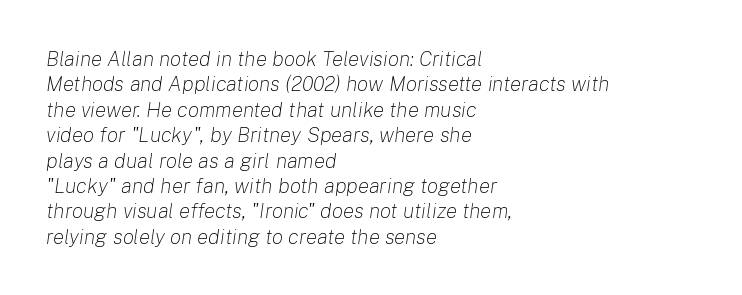
Q: Is the text bold? A: No.
Q: Is the text italic (slanted)? A: Yes, it leans right by about 8 degrees.
Q: Is the text underlined? A: No.
Q: How is the paragraph aligned? A: Left-aligned.
Q: Is the spacing between letters normal or unusually wide? A: Normal.
